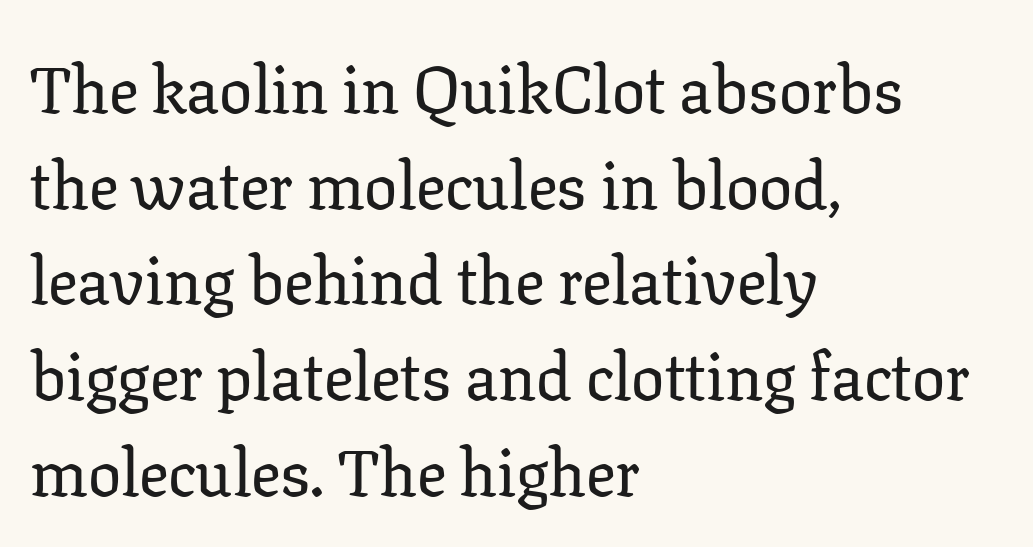
{"serif": "yes", "italic": "no", "width": "normal", "stroke_contrast": "low", "x_height": "medium", "monospaced": "no", "underline": "no", "align": "left", "line_spacing": "normal", "line_spacing_ratio": 1.45, "letter_spacing": "normal", "letter_spacing_em": 0.0, "glyph_px": 66}
